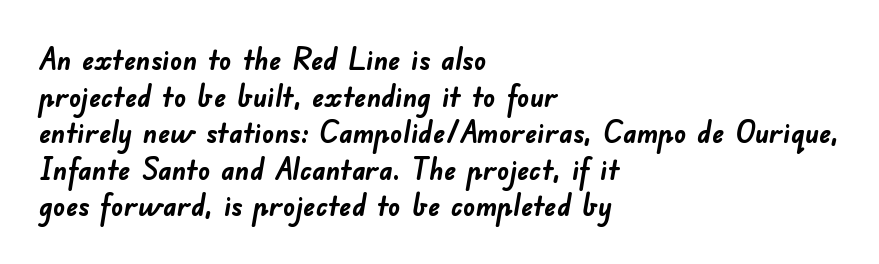
Q: Is the text bold? A: Yes.
Q: Is the typeface a serif or a sans-serif typeface? A: Sans-serif.
Q: Is the text underlined? A: No.
Q: How is the paragraph aligned? A: Left-aligned.
Q: Is the spacing between letters normal or unusually wide? A: Normal.
Q: Width (condensed, normal, or wide)? A: Normal.
Q: Stroke contrast? A: Low.
Q: x-height? A: Small.
Q: Monospaced? A: No.
